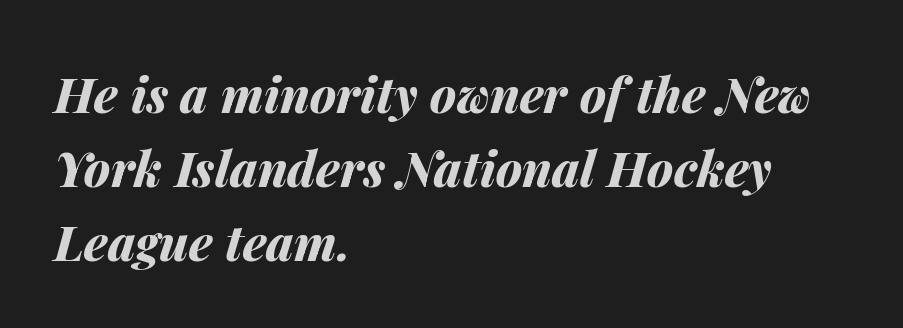
{"italic": "yes", "lean": "right", "slant_degrees": 14, "bold": "yes", "weight": "bold", "width": "normal", "stroke_contrast": "medium", "x_height": "medium", "monospaced": "no", "underline": "no", "align": "left", "line_spacing": "normal", "line_spacing_ratio": 1.51, "letter_spacing": "normal", "letter_spacing_em": 0.0, "glyph_px": 49}
